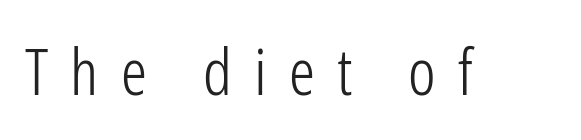
{"serif": "no", "italic": "no", "bold": "no", "weight": "light", "width": "condensed", "stroke_contrast": "low", "x_height": "medium", "monospaced": "no", "underline": "no", "letter_spacing": "wide", "letter_spacing_em": 0.34, "glyph_px": 65}
